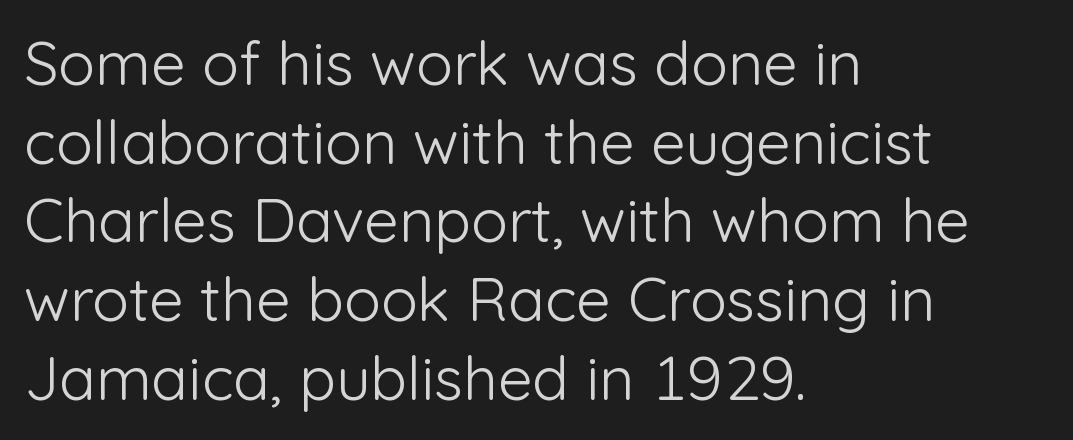
{"serif": "no", "italic": "no", "bold": "no", "weight": "light", "width": "normal", "stroke_contrast": "low", "x_height": "medium", "monospaced": "no", "underline": "no", "align": "left", "line_spacing": "normal", "line_spacing_ratio": 1.29, "letter_spacing": "normal", "letter_spacing_em": 0.0, "glyph_px": 61}
